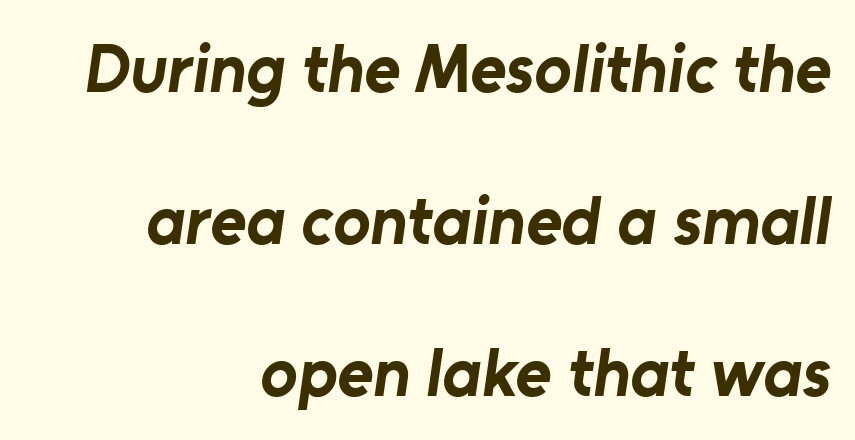
Quick note: underline off. You could not count columns in this text — the font is proportionally spaced. Compared with typical paragraphs, the rows here are farther apart. This is sans-serif lettering, the kind often seen on screens and signage. The face used here is rendered with its standard letterfit. Every row of glyphs terminates at an identical x-position on the right.
